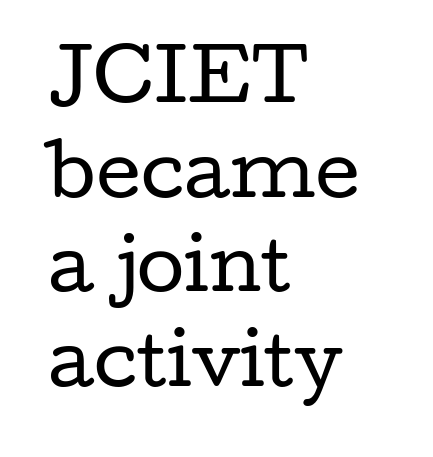
Summary of vertical rhythm: regular, with standard interline spacing. Observe the serifs anchoring each vertical stroke in this sample. The gap between lines stays unmarked. Proportional: the letters do not fall into vertical columns. On a weight scale, this lands at 450 or below. The gaps between neighbouring characters are ordinary and unremarkable.
